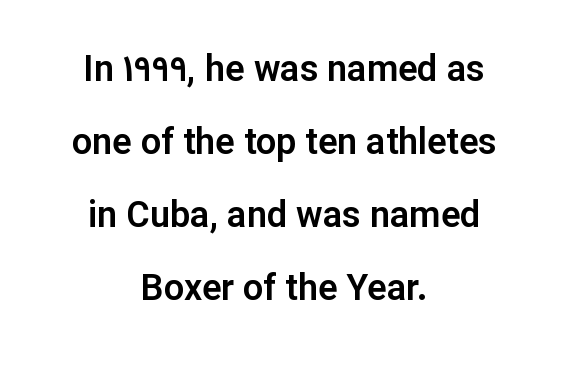
Q: Is the text italic (slanted)? A: No, it is upright.
Q: Is the typeface a serif or a sans-serif typeface? A: Sans-serif.
Q: Is the text underlined? A: No.
Q: How is the paragraph aligned? A: Centered.
Q: Is the spacing between letters normal or unusually wide? A: Normal.
Q: Is the spacing between lines tight, normal or loose? A: Loose.
Q: Width (condensed, normal, or wide)? A: Normal.
Q: Stroke contrast? A: Low.
Q: x-height? A: Medium.
Q: Monospaced? A: No.
